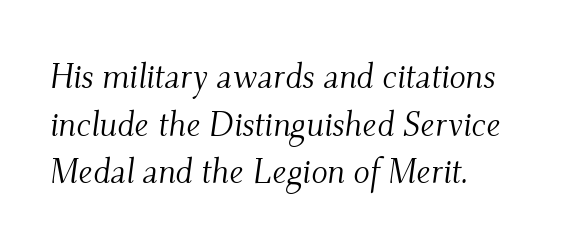
Q: Is the text bold? A: No.
Q: Is the text italic (slanted)? A: Yes, it leans right by about 9 degrees.
Q: Is the typeface a serif or a sans-serif typeface? A: Serif.
Q: Is the text underlined? A: No.
Q: How is the paragraph aligned? A: Left-aligned.
Q: Is the spacing between letters normal or unusually wide? A: Normal.
Q: Is the spacing between lines tight, normal or loose? A: Normal.
Q: Width (condensed, normal, or wide)? A: Normal.
Q: Stroke contrast? A: Medium.
Q: x-height? A: Small.
Q: Monospaced? A: No.
